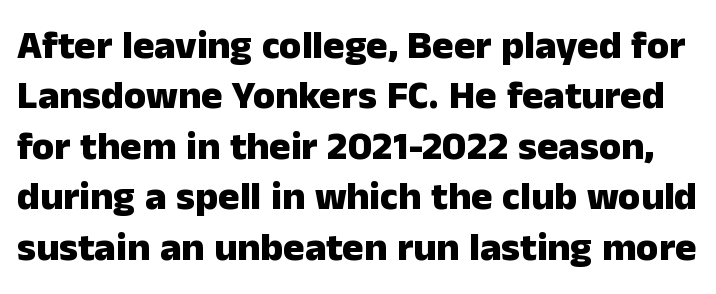
The image shows 40 px heavy sans-serif type, upright; set normal line spacing (1.26x), normal letter spacing, not underlined; low stroke contrast and a medium x-height.
